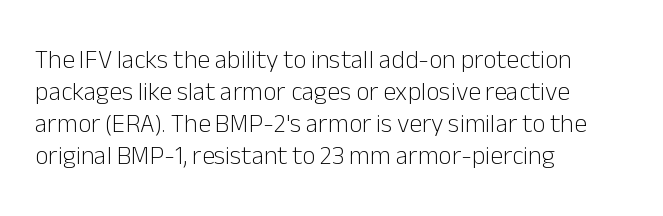
{"italic": "no", "bold": "no", "underline": "no", "align": "left", "line_spacing_ratio": 1.23, "letter_spacing": "normal", "letter_spacing_em": 0.0, "glyph_px": 26}
